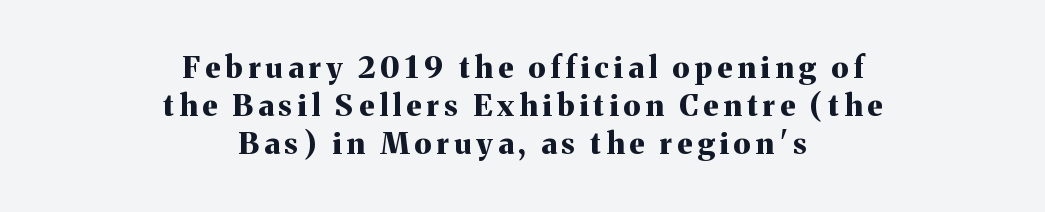
{"serif": "yes", "italic": "no", "bold": "yes", "weight": "bold", "width": "normal", "stroke_contrast": "medium", "x_height": "medium", "monospaced": "no", "underline": "no", "align": "center", "line_spacing": "normal", "line_spacing_ratio": 1.27, "glyph_px": 30}
